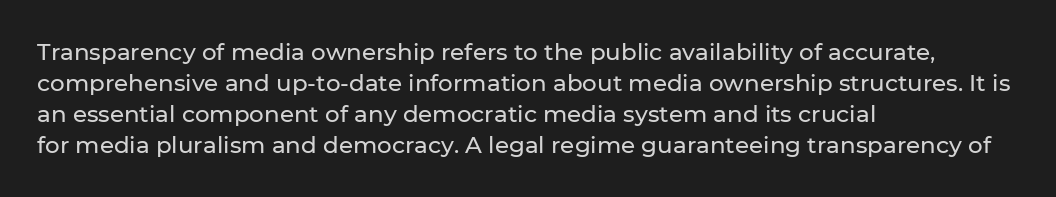
The designer left line spacing at the default. Glance below the letters and you will spot only blank space. The letters sit at their default tracking, neither squeezed nor spread. If you drew a line through each stem, it would be perfectly vertical. The compositor pushed each line to the left boundary.
